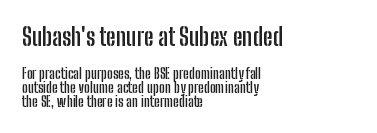
These lines keep a tight, regular rhythm from letter to letter. If you drew a line through each stem, it would be perfectly vertical. These lines stack with their left ends in a neat column. Bold? Absolutely — the strokes are thick and heavy.
